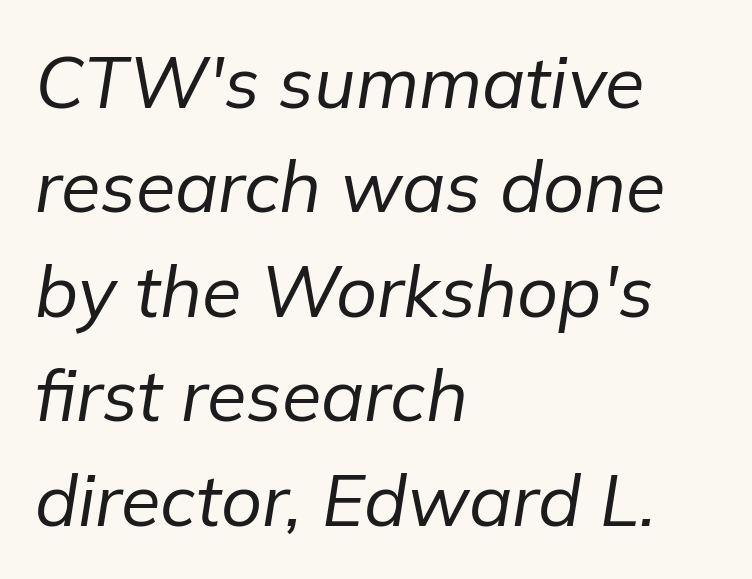
The image shows 72 px regular-weight type, italic (leaning right); set left-aligned, normal line spacing (1.45x), normal letter spacing, not underlined; low stroke contrast and a medium x-height.
